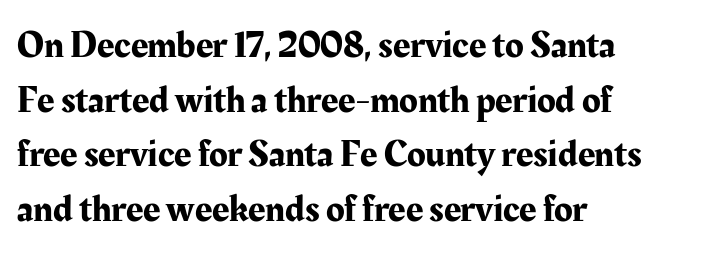
{"serif": "yes", "italic": "no", "width": "normal", "stroke_contrast": "medium", "x_height": "medium", "monospaced": "no", "underline": "no", "align": "left", "line_spacing": "normal", "line_spacing_ratio": 1.44, "letter_spacing": "normal", "letter_spacing_em": 0.0, "glyph_px": 38}
